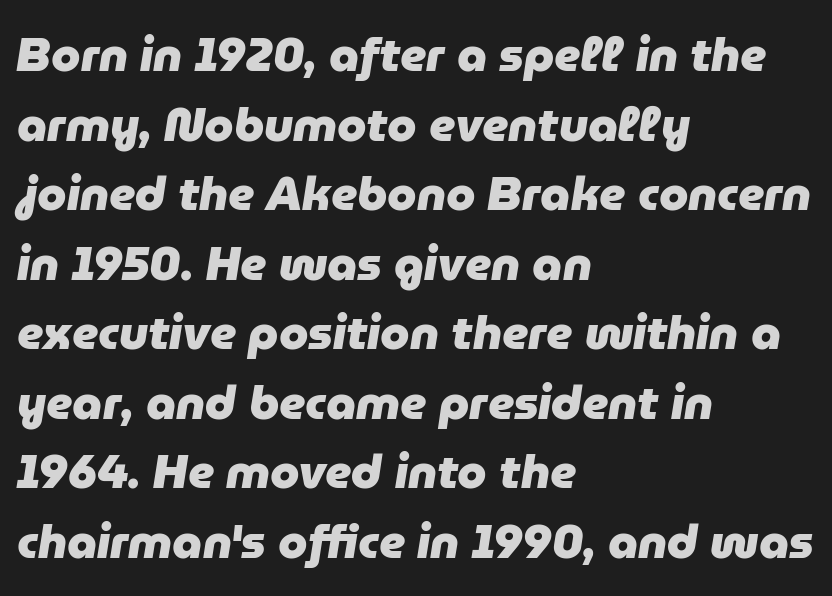
The image shows 47 px heavy type, italic (leaning right); set left-aligned, normal line spacing (1.48x), normal letter spacing, not underlined; low stroke contrast and a medium x-height.
